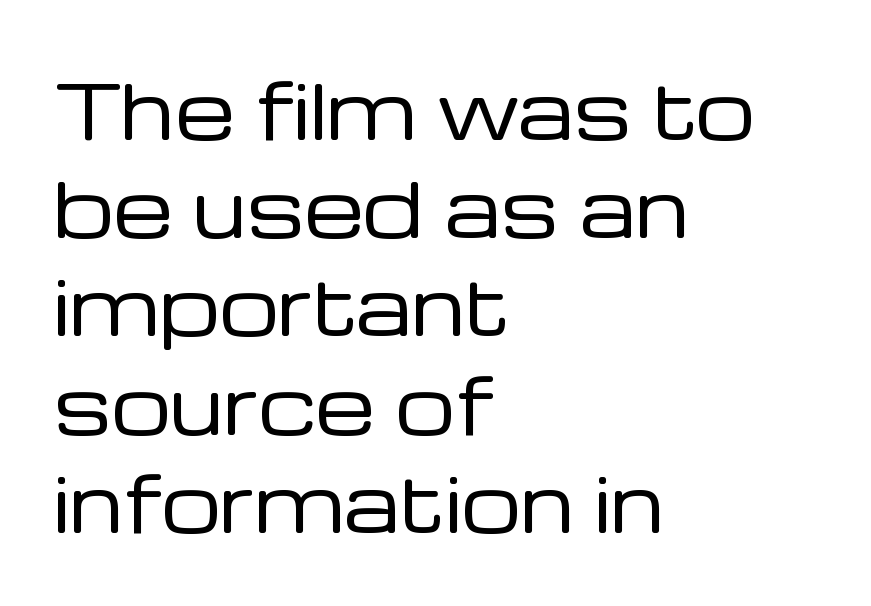
The image shows 75 px regular-weight sans-serif type, upright; set left-aligned, normal line spacing (1.31x), normal letter spacing, not underlined; low stroke contrast and a medium x-height.
